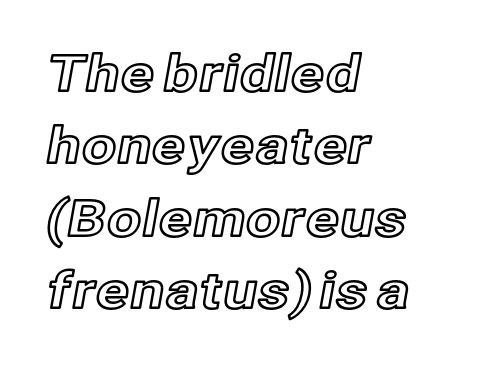
Q: Is the text italic (slanted)? A: Yes.
Q: Is the text underlined? A: No.
Q: How is the paragraph aligned? A: Left-aligned.
Q: Is the spacing between letters normal or unusually wide? A: Normal.
Q: Is the spacing between lines tight, normal or loose? A: Normal.
Q: Width (condensed, normal, or wide)? A: Normal.
Q: x-height? A: Medium.
Q: Monospaced? A: No.
